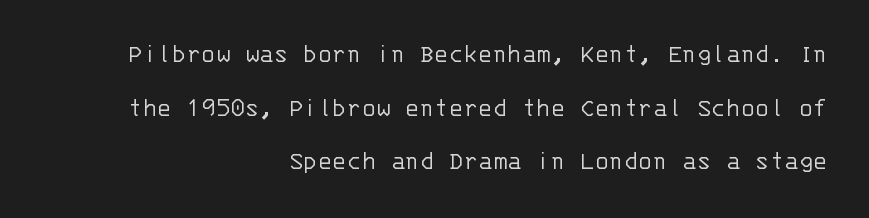
Q: Is the text bold? A: No.
Q: Is the text italic (slanted)? A: No, it is upright.
Q: Is the text underlined? A: No.
Q: How is the paragraph aligned? A: Right-aligned.
Q: Is the spacing between letters normal or unusually wide? A: Normal.
Q: Is the spacing between lines tight, normal or loose? A: Loose.
